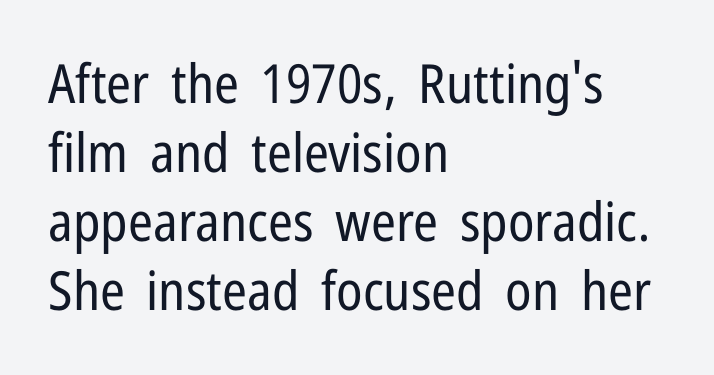
{"serif": "no", "italic": "no", "bold": "no", "weight": "regular", "width": "condensed", "stroke_contrast": "low", "x_height": "medium", "monospaced": "no", "underline": "no", "align": "left", "line_spacing": "normal", "line_spacing_ratio": 1.28, "letter_spacing": "normal", "letter_spacing_em": 0.0, "glyph_px": 54}
